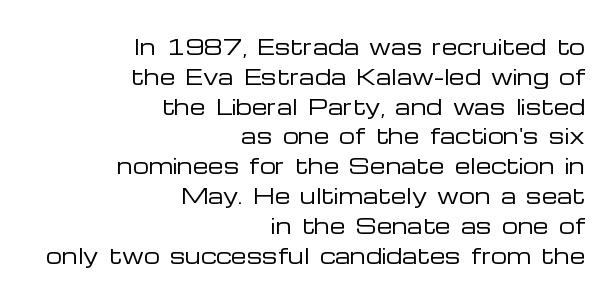
{"italic": "no", "bold": "no", "underline": "no", "align": "right", "line_spacing": "normal", "line_spacing_ratio": 1.49, "letter_spacing": "normal", "letter_spacing_em": 0.0, "glyph_px": 20}
